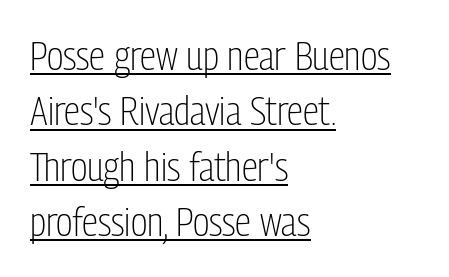
Q: Is the text bold? A: No.
Q: Is the text italic (slanted)? A: No, it is upright.
Q: Is the typeface a serif or a sans-serif typeface? A: Sans-serif.
Q: Is the text underlined? A: Yes.
Q: How is the paragraph aligned? A: Left-aligned.
Q: Is the spacing between letters normal or unusually wide? A: Normal.
Q: Is the spacing between lines tight, normal or loose? A: Normal.
Q: Width (condensed, normal, or wide)? A: Condensed.
Q: Stroke contrast? A: Low.
Q: x-height? A: Medium.
Q: Monospaced? A: No.
